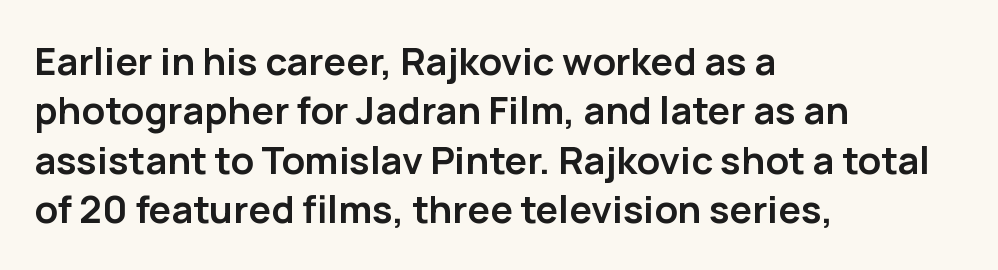
The image shows 38 px semibold sans-serif type, upright; set left-aligned, normal line spacing (1.3x), normal letter spacing, not underlined; low stroke contrast and a medium x-height.
